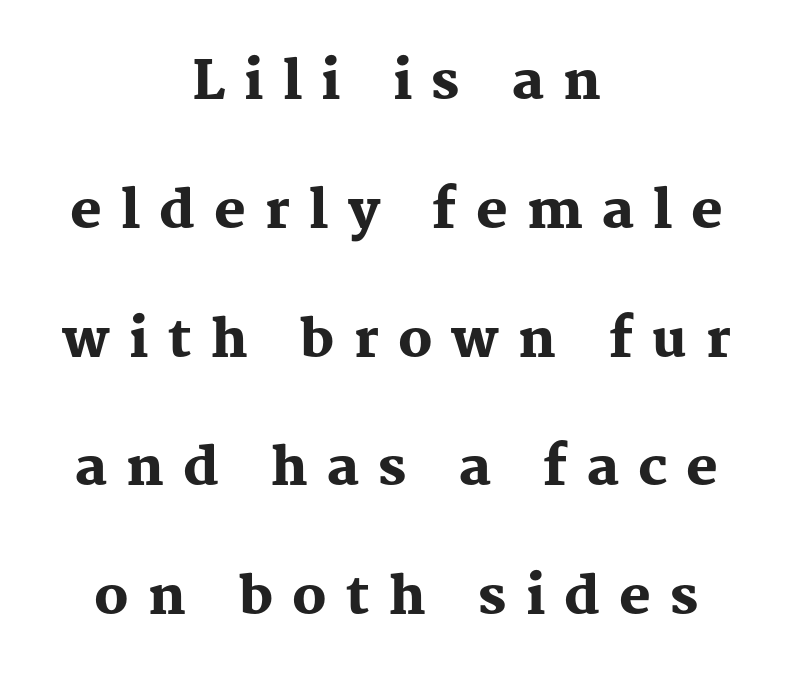
Q: Is the text bold? A: Yes.
Q: Is the text italic (slanted)? A: No, it is upright.
Q: Is the typeface a serif or a sans-serif typeface? A: Serif.
Q: Is the text underlined? A: No.
Q: How is the paragraph aligned? A: Centered.
Q: Is the spacing between letters normal or unusually wide? A: Unusually wide.
Q: Is the spacing between lines tight, normal or loose? A: Loose.
Q: Width (condensed, normal, or wide)? A: Normal.
Q: Stroke contrast? A: Medium.
Q: x-height? A: Medium.
Q: Monospaced? A: No.
